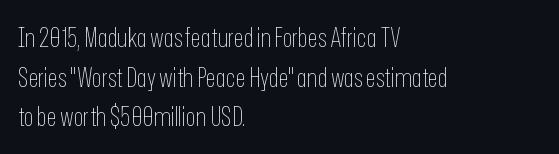
{"italic": "no", "bold": "no", "underline": "no", "align": "left", "line_spacing": "normal", "line_spacing_ratio": 1.52, "letter_spacing": "normal", "letter_spacing_em": 0.0, "glyph_px": 26}
